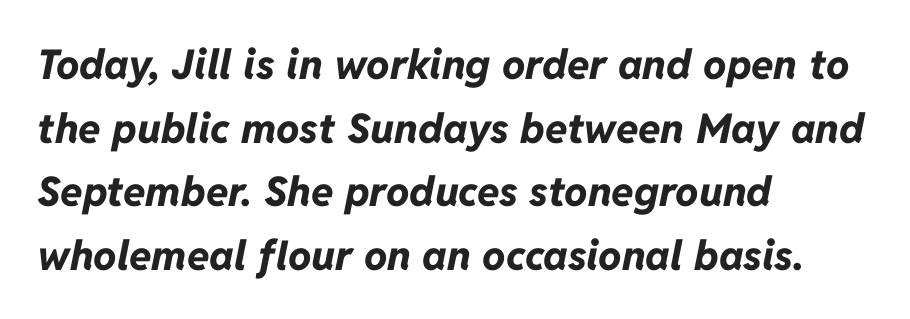
The image shows 41 px bold type, italic (leaning right); set left-aligned, normal line spacing (1.55x), normal letter spacing, not underlined; low stroke contrast and a medium x-height.
